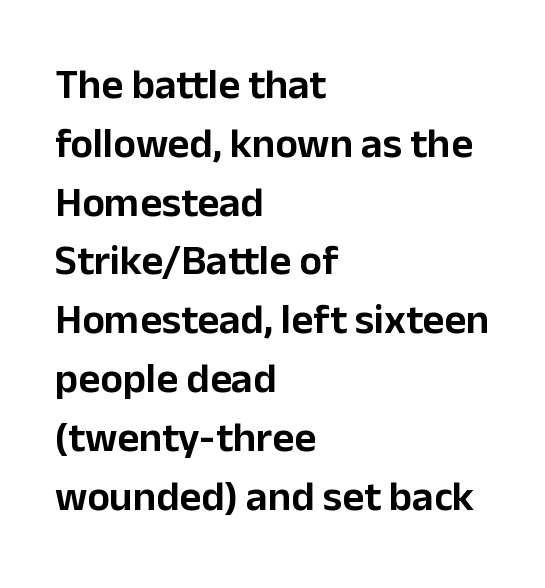
{"serif": "no", "italic": "no", "width": "normal", "stroke_contrast": "low", "x_height": "medium", "monospaced": "no", "underline": "no", "align": "left", "line_spacing": "normal", "line_spacing_ratio": 1.4, "letter_spacing": "normal", "letter_spacing_em": 0.0, "glyph_px": 42}
